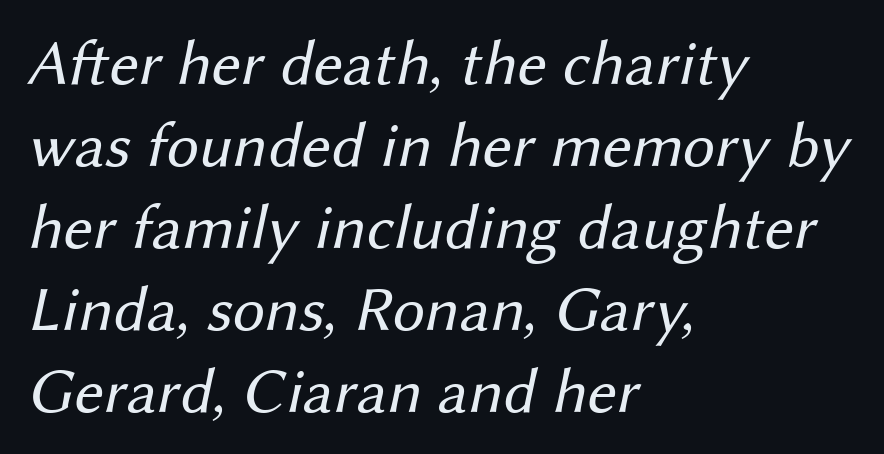
The image shows 64 px regular-weight sans-serif type; set left-aligned, normal line spacing (1.28x), normal letter spacing, not underlined; medium stroke contrast and a medium x-height.
